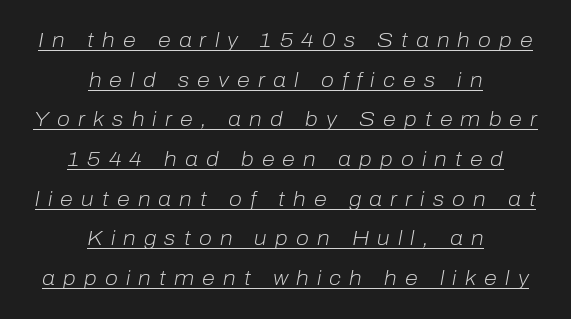
The image shows 21 px text type, italic (leaning right); set centered, line spacing 1.89x, unusually wide letter spacing (+0.39 em), underlined.
